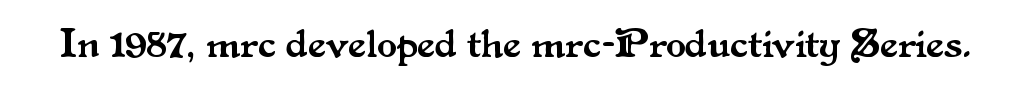
Is this a fixed-width face? No — the glyphs have proportional, varying widths. Honestly, the letter spacing is just normal — you wouldn't notice it. These lines were composed using upright roman letters. The passage shown is typeset with a serif family. Descender tails drop into unmarked territory.
